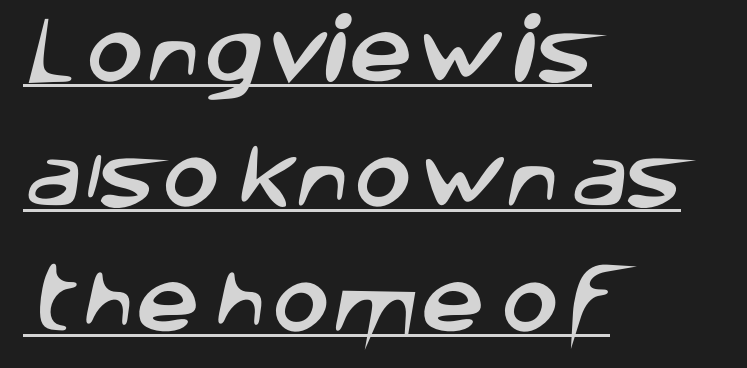
The image shows 71 px sans-serif type; set left-aligned, line spacing 1.76x, normal letter spacing, underlined; low stroke contrast and a large x-height.
